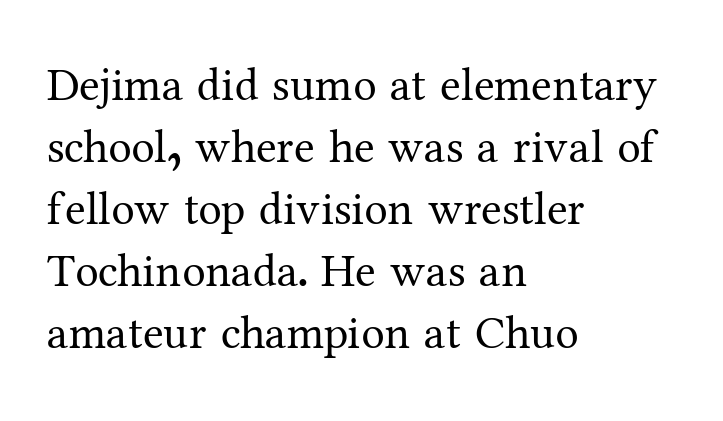
Q: Is the text bold? A: No.
Q: Is the text italic (slanted)? A: No, it is upright.
Q: Is the typeface a serif or a sans-serif typeface? A: Serif.
Q: Is the text underlined? A: No.
Q: How is the paragraph aligned? A: Left-aligned.
Q: Is the spacing between letters normal or unusually wide? A: Normal.
Q: Is the spacing between lines tight, normal or loose? A: Normal.
Q: Width (condensed, normal, or wide)? A: Normal.
Q: Stroke contrast? A: Medium.
Q: x-height? A: Medium.
Q: Monospaced? A: No.
